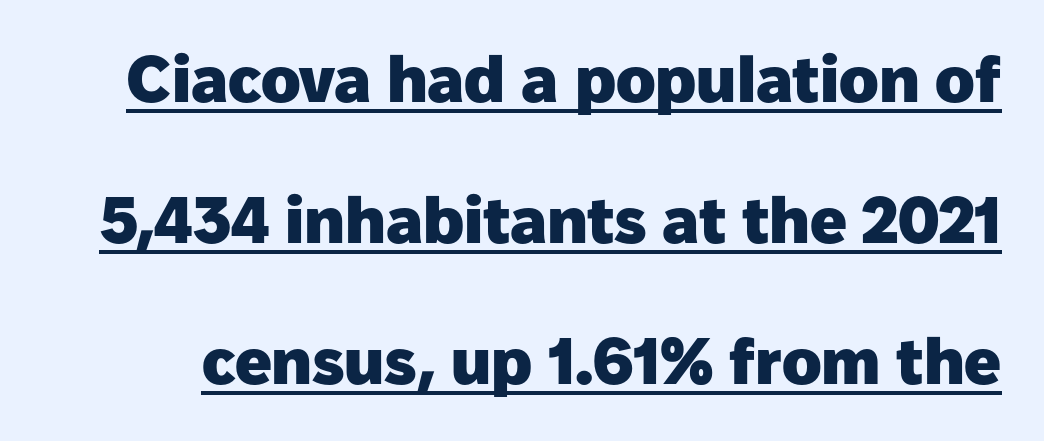
You could not count columns in this text — the font is proportionally spaced. The rendering keeps characters at their native spacing. What kind of face is this? One without serifs — a sans. A dark, heavy texture on the line: the type is bold.
